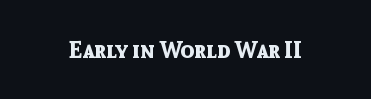
Notice how thick the strokes are: this is what a full bold looks like. In terms of letterspacing, this is plain default setting. The specimen omits any rule beneath the text block's lines. The lettering stays uniformly vertical, giving the passage a roman look.
